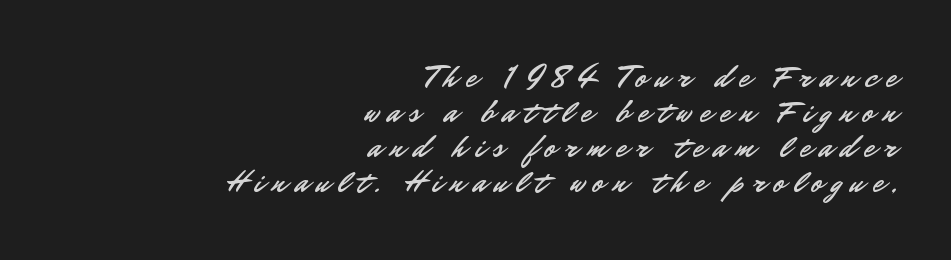
The image shows 31 px sans-serif type; set right-aligned, tight line spacing (1.13x), unusually wide letter spacing (+0.29 em), not underlined; low stroke contrast and a small x-height.
